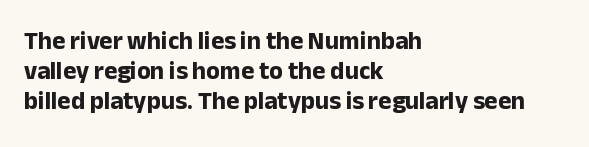
The image shows 25 px bold type, upright; set left-aligned, line spacing 1.2x, normal letter spacing, not underlined.
